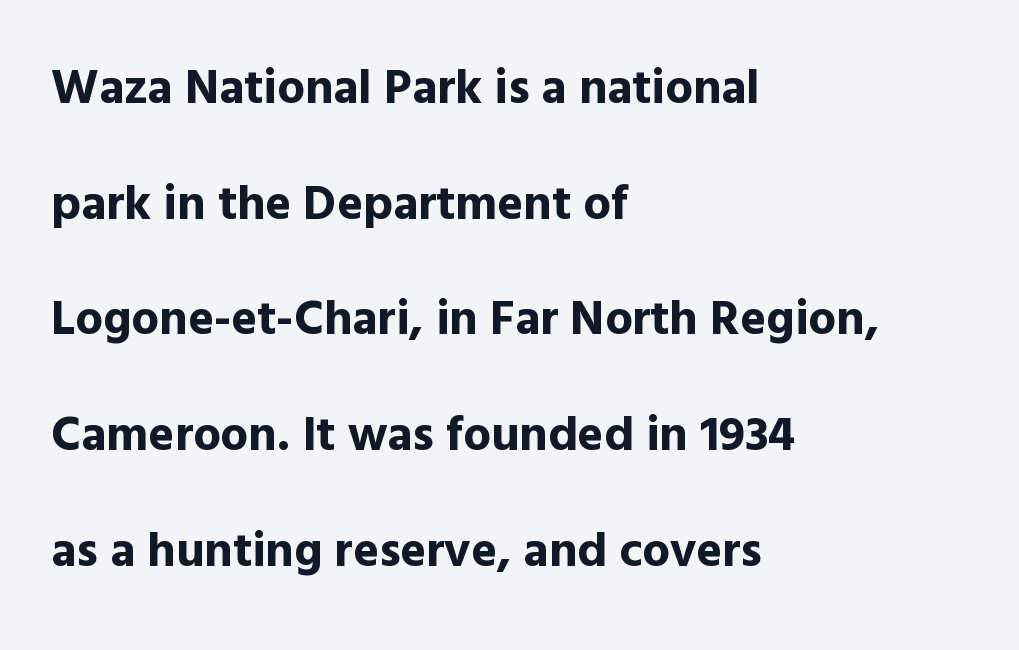
Reading down the column, the eye jumps a long way to each next line. A classic flush-left, rag-right setting is used for this passage. Here the glyphs are tracked normally, forming tight word shapes. Compared with an ordinary text face, these strokes are far heavier — a full bold.
